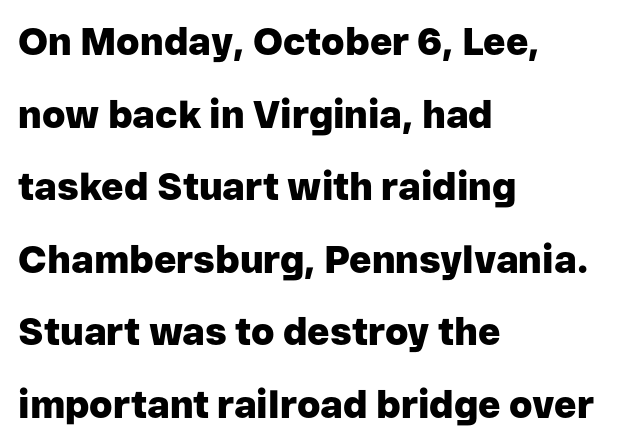
The image shows 38 px heavy sans-serif type, upright; set left-aligned, loose line spacing (1.91x), normal letter spacing, not underlined; low stroke contrast and a medium x-height.
